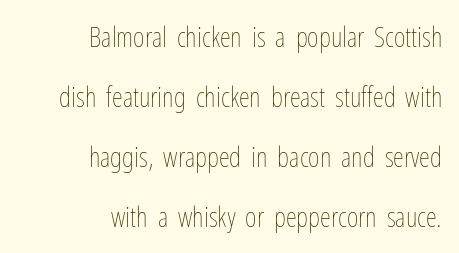
The face used here is proportionally spaced, like ordinary book or web type. Rule under the text: the space is simply empty. Inter-character spacing is left at the font's built-in metrics. The letters stand upright; this is a roman face. The vertical gap from one line to the next is large.
